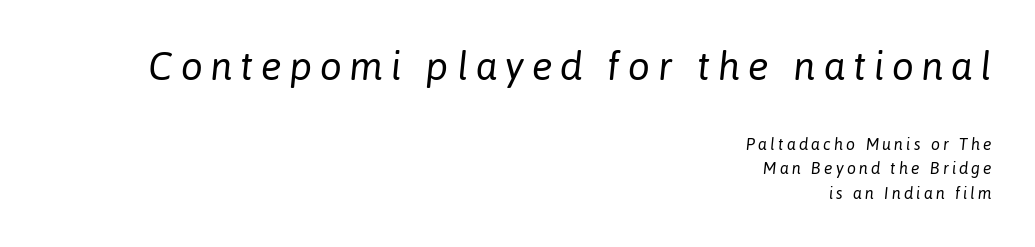
Q: Is the text bold? A: No.
Q: Is the text italic (slanted)? A: Yes, it leans right by about 6 degrees.
Q: Is the text underlined? A: No.
Q: How is the paragraph aligned? A: Right-aligned.
Q: Is the spacing between letters normal or unusually wide? A: Unusually wide.
Q: Is the spacing between lines tight, normal or loose? A: Normal.
Q: Which block of text is set in a larger size, the first (top) or the second (bottom)? A: The first (top) one.
Q: Width (condensed, normal, or wide)? A: Normal.
Q: Stroke contrast? A: Low.
Q: x-height? A: Medium.
Q: Monospaced? A: No.
